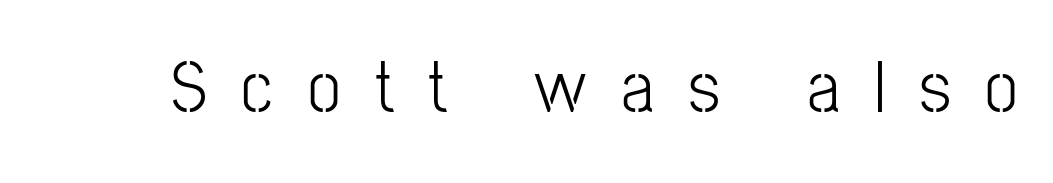
The image shows 74 px light, condensed sans-serif type, upright; set unusually wide letter spacing (+0.47 em), not underlined; low stroke contrast and a medium x-height.
